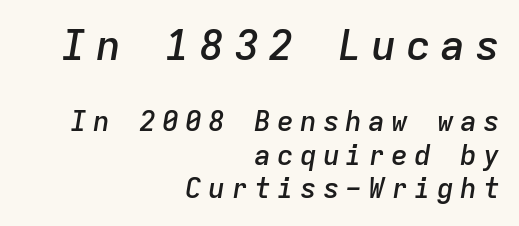
The image shows 42 px semibold type, italic (leaning right), monospaced; set right-aligned, line spacing 1.2x, unusually wide letter spacing (+0.22 em), not underlined; the first (top) block is 1.5x larger; low stroke contrast and a medium x-height.
